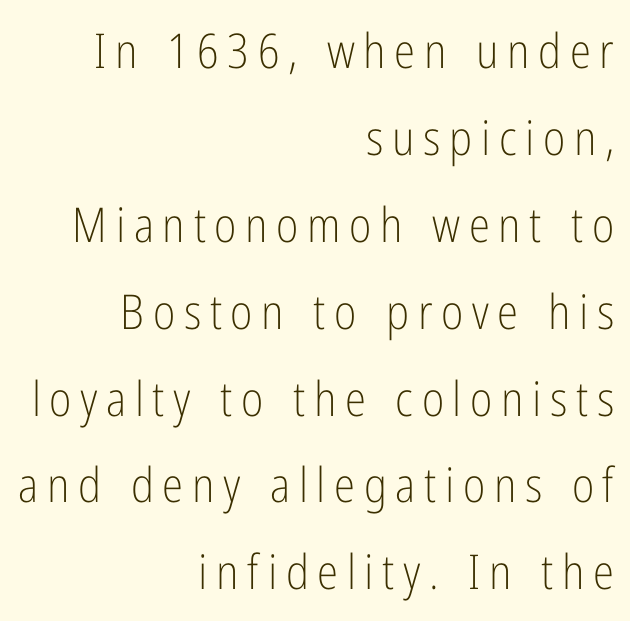
{"serif": "no", "italic": "no", "bold": "no", "weight": "light", "width": "condensed", "stroke_contrast": "low", "x_height": "medium", "monospaced": "no", "underline": "no", "align": "right", "line_spacing_ratio": 1.81, "glyph_px": 48}
